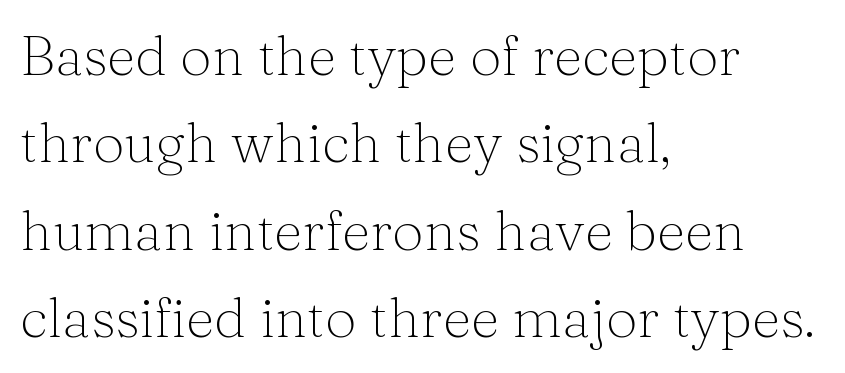
Q: Is the text bold? A: No.
Q: Is the text italic (slanted)? A: No, it is upright.
Q: Is the typeface a serif or a sans-serif typeface? A: Serif.
Q: Is the text underlined? A: No.
Q: How is the paragraph aligned? A: Left-aligned.
Q: Is the spacing between letters normal or unusually wide? A: Normal.
Q: Is the spacing between lines tight, normal or loose? A: Normal.
Q: Width (condensed, normal, or wide)? A: Normal.
Q: Stroke contrast? A: Medium.
Q: x-height? A: Medium.
Q: Monospaced? A: No.
